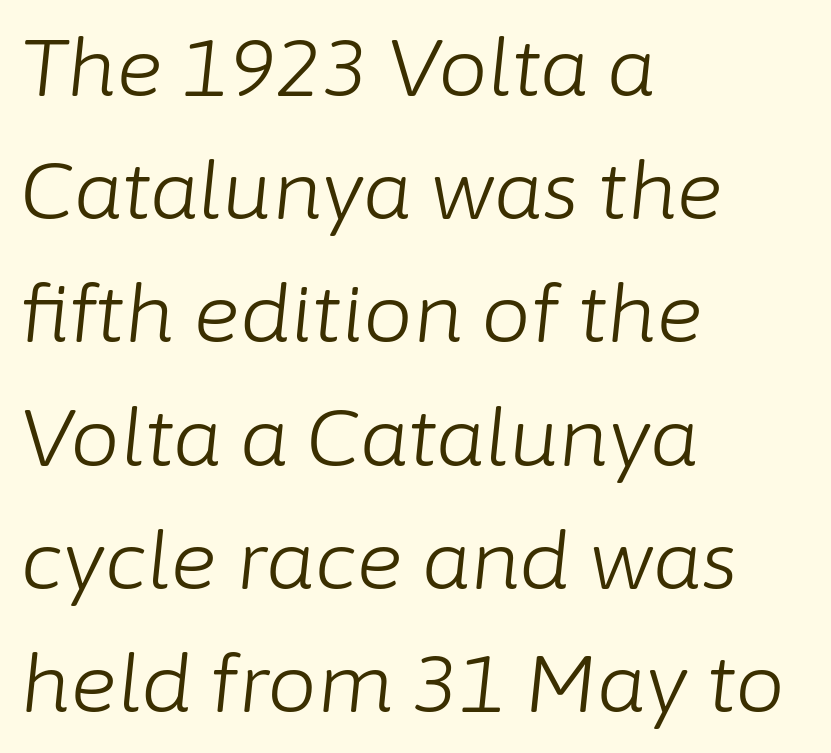
Q: Is the text bold? A: No.
Q: Is the text italic (slanted)? A: Yes, it leans right by about 6 degrees.
Q: Is the text underlined? A: No.
Q: How is the paragraph aligned? A: Left-aligned.
Q: Is the spacing between letters normal or unusually wide? A: Normal.
Q: Is the spacing between lines tight, normal or loose? A: Normal.
Q: Width (condensed, normal, or wide)? A: Normal.
Q: Stroke contrast? A: Low.
Q: x-height? A: Medium.
Q: Monospaced? A: No.
